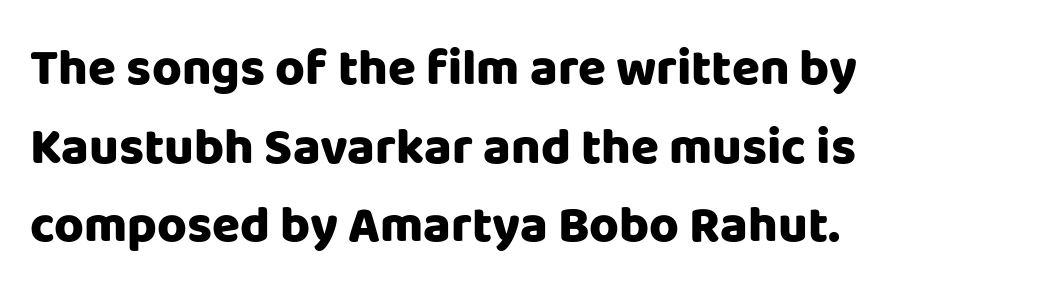
Q: Is the text bold? A: Yes.
Q: Is the text italic (slanted)? A: No, it is upright.
Q: Is the typeface a serif or a sans-serif typeface? A: Sans-serif.
Q: Is the text underlined? A: No.
Q: How is the paragraph aligned? A: Left-aligned.
Q: Is the spacing between letters normal or unusually wide? A: Normal.
Q: Is the spacing between lines tight, normal or loose? A: Normal.
Q: Width (condensed, normal, or wide)? A: Normal.
Q: Stroke contrast? A: Low.
Q: x-height? A: Large.
Q: Monospaced? A: No.
